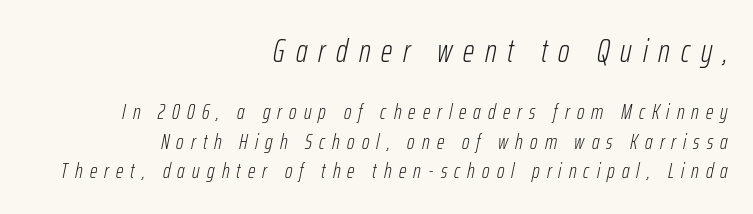
Q: Is the text bold? A: No.
Q: Is the text italic (slanted)? A: Yes, it leans right by about 12 degrees.
Q: Is the text underlined? A: No.
Q: How is the paragraph aligned? A: Right-aligned.
Q: Is the spacing between letters normal or unusually wide? A: Unusually wide.
Q: Is the spacing between lines tight, normal or loose? A: Normal.
Q: Which block of text is set in a larger size, the first (top) or the second (bottom)? A: The first (top) one.
Q: Width (condensed, normal, or wide)? A: Condensed.
Q: Stroke contrast? A: Low.
Q: x-height? A: Medium.
Q: Monospaced? A: No.
